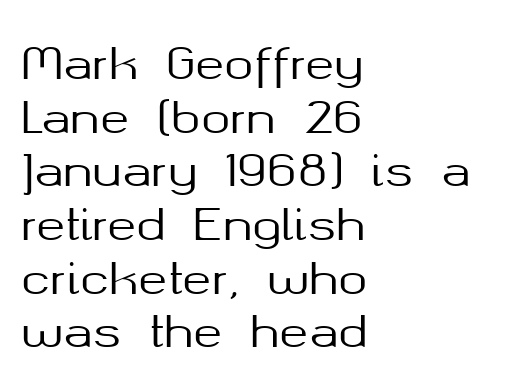
{"serif": "no", "italic": "no", "width": "normal", "stroke_contrast": "medium", "x_height": "medium", "monospaced": "no", "underline": "no", "align": "left", "line_spacing_ratio": 1.22, "letter_spacing": "normal", "letter_spacing_em": 0.0, "glyph_px": 44}
